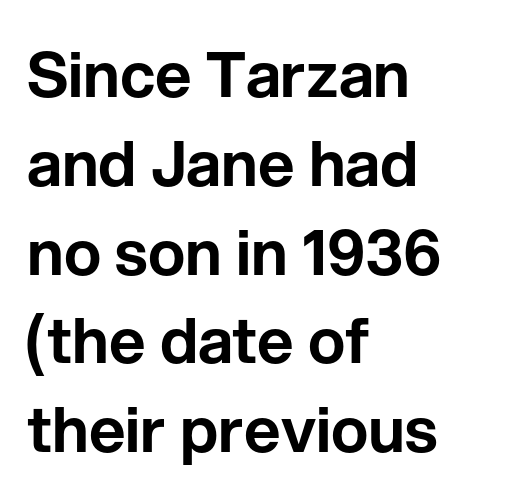
Note: no serifs on the glyphs. This sample has the flowing, uneven cadence of proportional lettering. A normal amount of white space separates one row of letters from the next. This is the regular roman posture of the typeface. A bare baseline throughout the passage.
